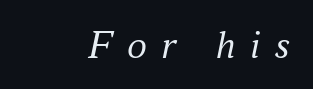
{"serif": "yes", "italic": "yes", "lean": "right", "slant_degrees": 16, "bold": "no", "weight": "regular", "width": "normal", "stroke_contrast": "medium", "x_height": "small", "monospaced": "no", "underline": "no", "letter_spacing": "wide", "letter_spacing_em": 0.36, "glyph_px": 40}
